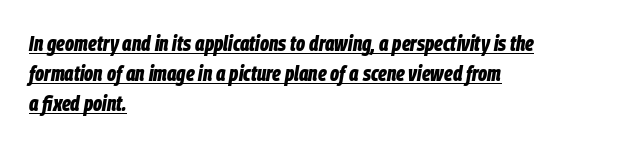
The image shows 22 px bold type, italic (leaning right); set left-aligned, normal line spacing (1.36x), normal letter spacing, underlined.
